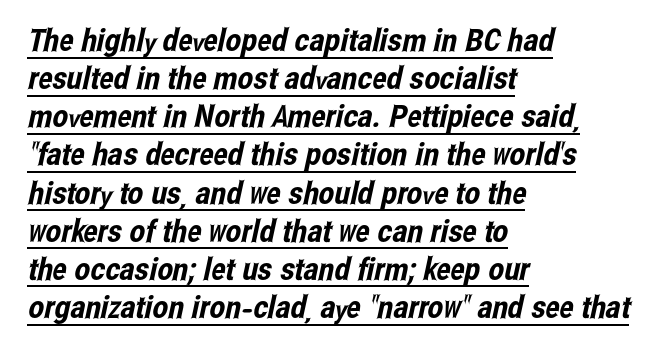
Q: Is the typeface a serif or a sans-serif typeface? A: Sans-serif.
Q: Is the text underlined? A: Yes.
Q: How is the paragraph aligned? A: Left-aligned.
Q: Is the spacing between letters normal or unusually wide? A: Normal.
Q: Width (condensed, normal, or wide)? A: Condensed.
Q: Stroke contrast? A: Low.
Q: x-height? A: Medium.
Q: Monospaced? A: No.
